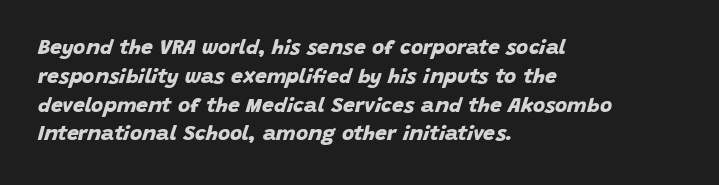
The image shows 21 px bold type; set left-aligned, normal line spacing (1.37x), normal letter spacing, not underlined.
